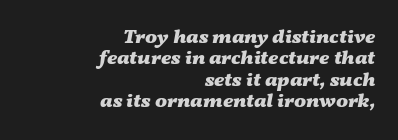
Clear beneath every line of the passage. The passage shown leans; its letterforms are oblique. Leading: reduced. Strong, thick strokes mark this as bold type.
